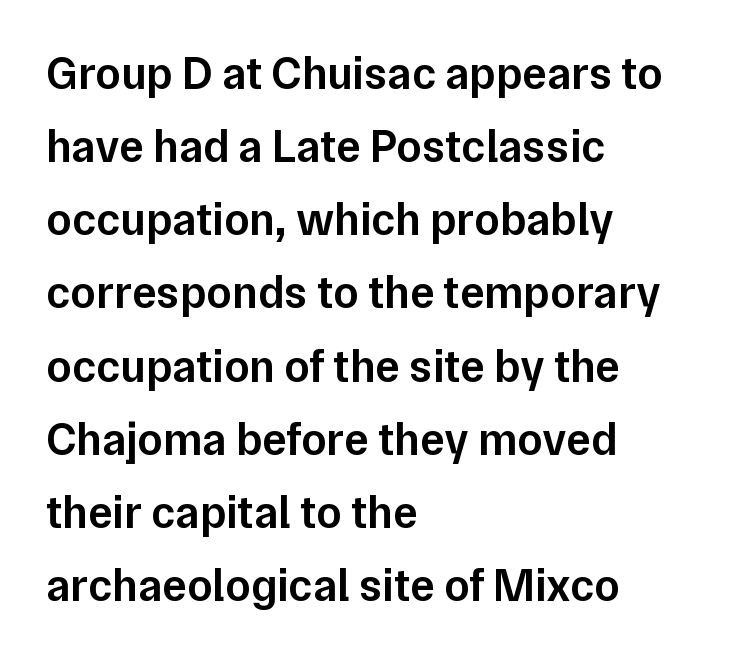
Q: Is the text bold? A: Semi-bold.
Q: Is the text italic (slanted)? A: No, it is upright.
Q: Is the typeface a serif or a sans-serif typeface? A: Sans-serif.
Q: Is the text underlined? A: No.
Q: How is the paragraph aligned? A: Left-aligned.
Q: Is the spacing between letters normal or unusually wide? A: Normal.
Q: Is the spacing between lines tight, normal or loose? A: Normal.
Q: Width (condensed, normal, or wide)? A: Normal.
Q: Stroke contrast? A: Low.
Q: x-height? A: Medium.
Q: Monospaced? A: No.
